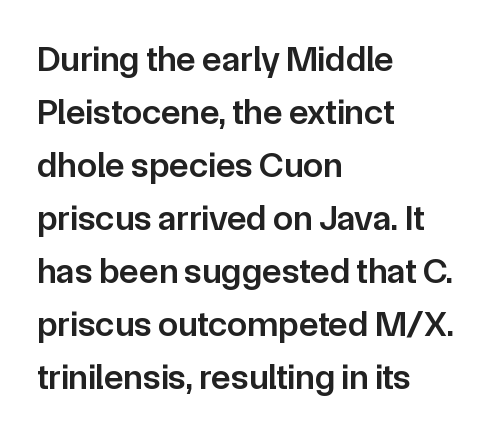
Q: Is the text bold? A: Semi-bold.
Q: Is the text italic (slanted)? A: No, it is upright.
Q: Is the typeface a serif or a sans-serif typeface? A: Sans-serif.
Q: Is the text underlined? A: No.
Q: How is the paragraph aligned? A: Left-aligned.
Q: Is the spacing between letters normal or unusually wide? A: Normal.
Q: Is the spacing between lines tight, normal or loose? A: Normal.
Q: Width (condensed, normal, or wide)? A: Normal.
Q: Stroke contrast? A: Low.
Q: x-height? A: Medium.
Q: Monospaced? A: No.
